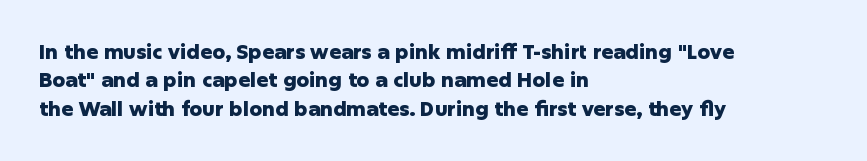
{"italic": "no", "bold": "yes", "underline": "no", "align": "left", "line_spacing": "normal", "line_spacing_ratio": 1.42, "letter_spacing": "normal", "letter_spacing_em": 0.0, "glyph_px": 20}
